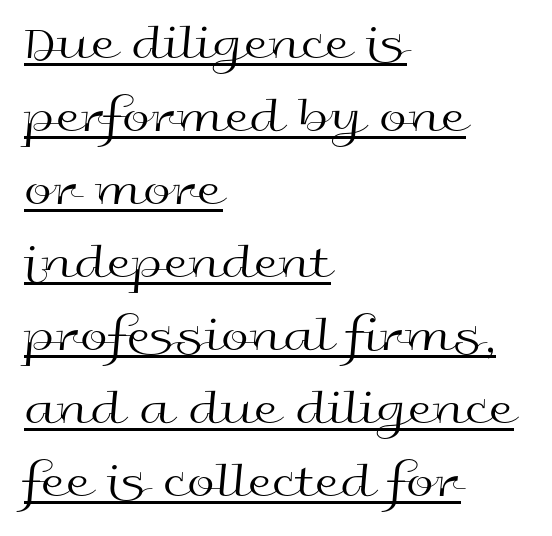
Q: Is the text bold? A: No.
Q: Is the text italic (slanted)? A: No, it is upright.
Q: Is the typeface a serif or a sans-serif typeface? A: Sans-serif.
Q: Is the text underlined? A: Yes.
Q: How is the paragraph aligned? A: Left-aligned.
Q: Is the spacing between letters normal or unusually wide? A: Normal.
Q: Is the spacing between lines tight, normal or loose? A: Normal.
Q: Width (condensed, normal, or wide)? A: Wide.
Q: x-height? A: Medium.
Q: Monospaced? A: No.
